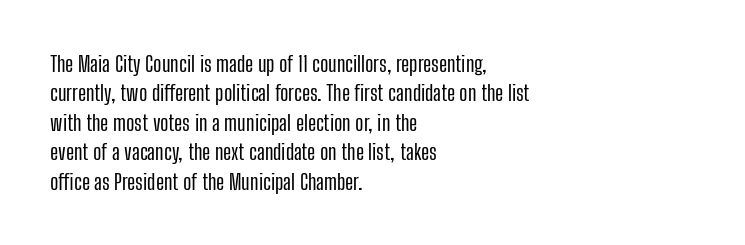
The image shows 22 px text type, upright; set left-aligned, normal line spacing (1.34x), normal letter spacing, not underlined.
